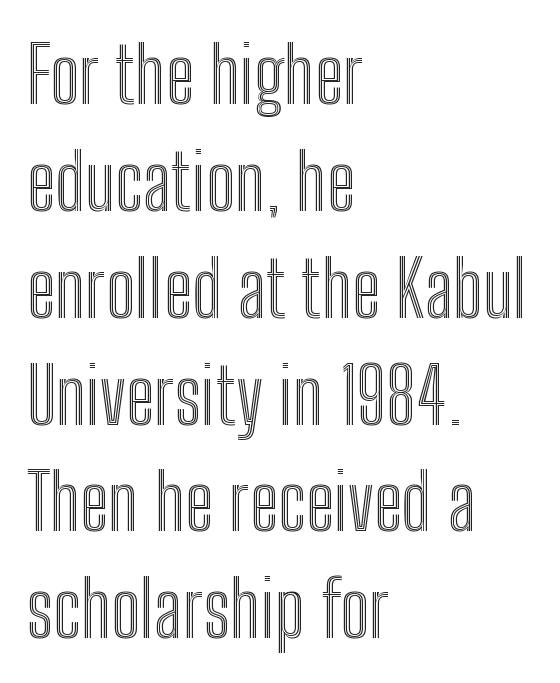
Layout note: lines flush left. In terms of posture, this sample is upright. Does the leading feel generous? No, just average. Note the varied advance widths — an 'i' is clearly narrower than an 'm'. Descenders hang freely into open space. The line texture is even and compact thanks to regular tracking.
